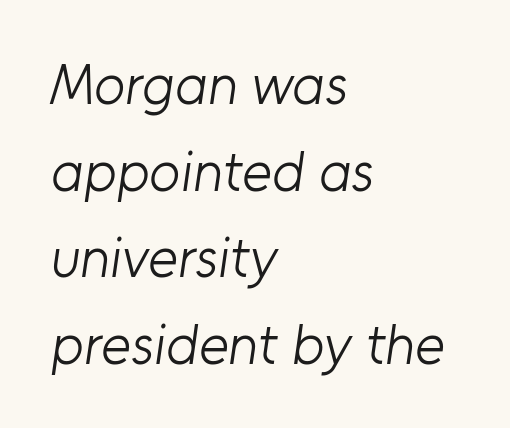
The image shows 57 px light sans-serif type; set left-aligned, normal line spacing (1.52x), normal letter spacing, not underlined; low stroke contrast and a medium x-height.
